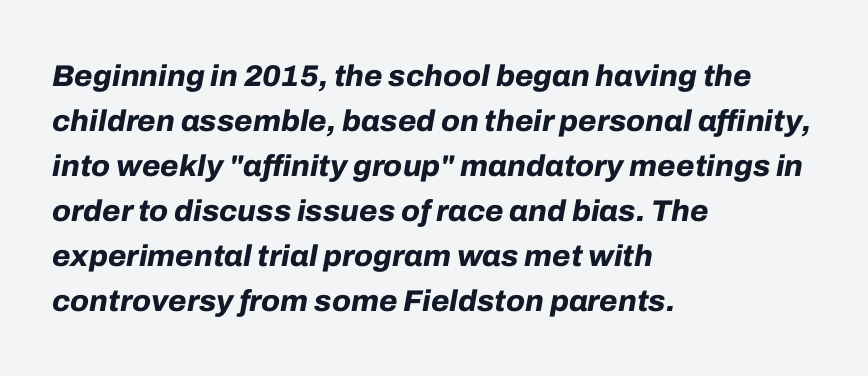
{"italic": "yes", "lean": "right", "slant_degrees": 10, "bold": "yes", "weight": "bold", "width": "normal", "stroke_contrast": "low", "x_height": "medium", "monospaced": "no", "underline": "no", "align": "left", "line_spacing": "normal", "line_spacing_ratio": 1.5, "letter_spacing": "normal", "letter_spacing_em": 0.0, "glyph_px": 30}
